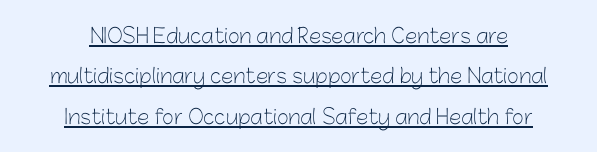
Unbolded letterforms with no extra heft. The passage shown has conventional tracking throughout. Both edges are ragged and mirror each other, which tells us the setting is centered. In terms of leading, this rendering errs on the spacious side. Underlining? Definitely there.
